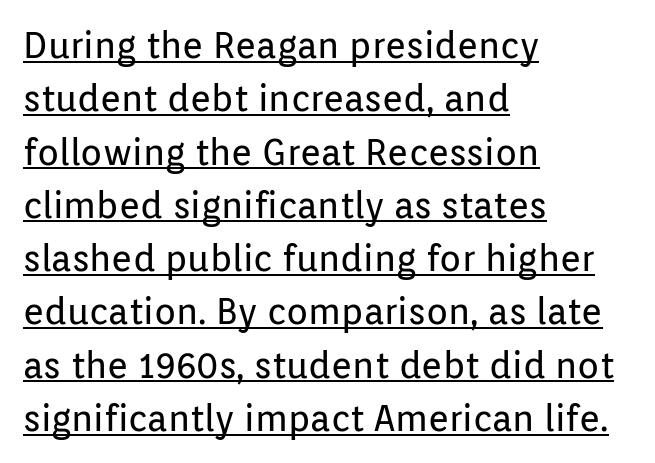
You could not count columns in this text — the font is proportionally spaced. The font family rendered here belongs to the sans-serif group. Left-aligned paragraph, ragged on the right. Vertical strokes here are truly vertical. These glyphs show unthickened strokes, regular width or finer. Whoever set this chose a conventional vertical rhythm.
